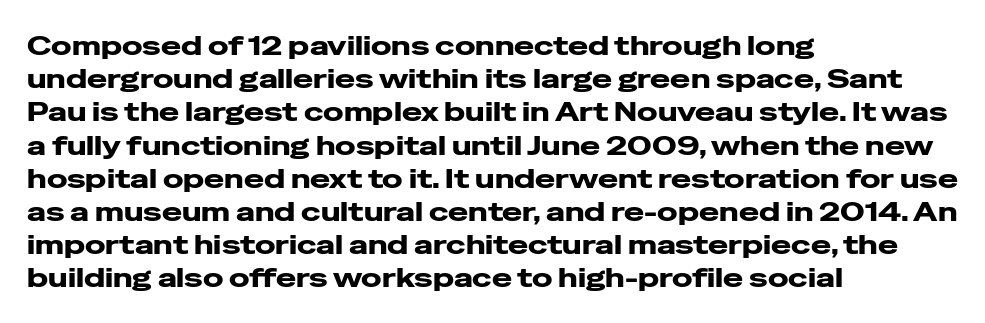
{"italic": "no", "underline": "no", "align": "left", "line_spacing_ratio": 1.23, "letter_spacing": "normal", "letter_spacing_em": 0.0, "glyph_px": 27}
